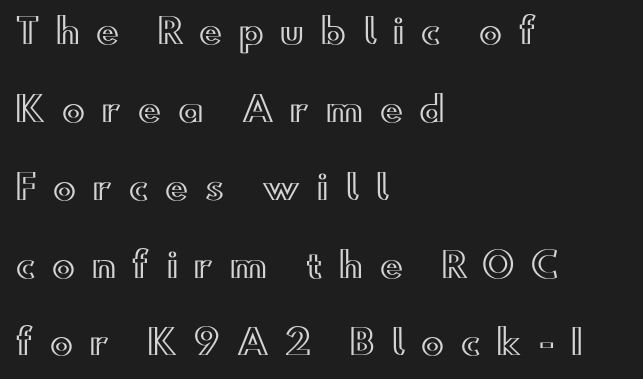
Q: Is the text italic (slanted)? A: No, it is upright.
Q: Is the text underlined? A: No.
Q: How is the paragraph aligned? A: Left-aligned.
Q: Is the spacing between letters normal or unusually wide? A: Unusually wide.
Q: Is the spacing between lines tight, normal or loose? A: Loose.
Q: Width (condensed, normal, or wide)? A: Wide.
Q: x-height? A: Small.
Q: Monospaced? A: No.
